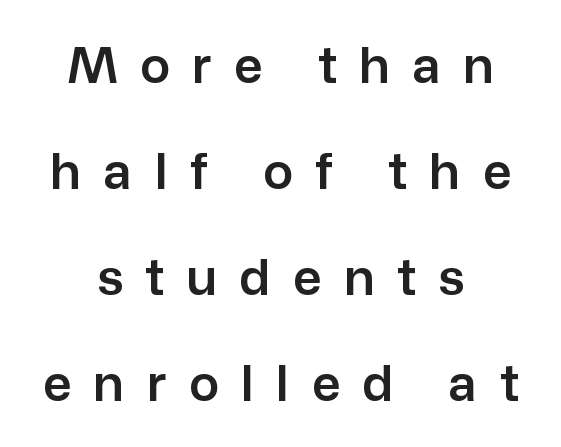
{"serif": "no", "italic": "no", "width": "normal", "stroke_contrast": "low", "x_height": "medium", "monospaced": "no", "underline": "no", "align": "center", "line_spacing": "loose", "line_spacing_ratio": 2.12, "letter_spacing": "wide", "letter_spacing_em": 0.45, "glyph_px": 50}
